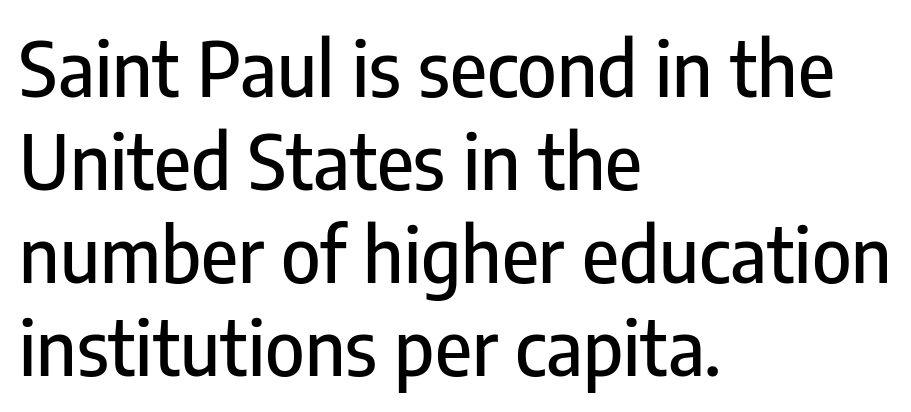
{"serif": "no", "italic": "no", "width": "condensed", "stroke_contrast": "low", "x_height": "medium", "monospaced": "no", "underline": "no", "align": "left", "line_spacing_ratio": 1.24, "letter_spacing": "normal", "letter_spacing_em": 0.0, "glyph_px": 75}
